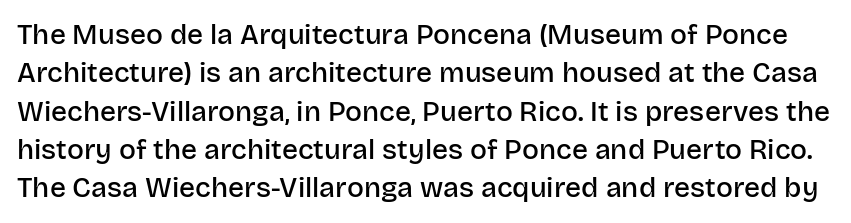
Notice how descenders clear the ascenders below comfortably — that's standard leading. Observe the absence of serifs on each vertical stroke in this sample. Lines of text with bare space underneath. These lines are rendered in a variable-pitch font. Is there any slant? The stems are plumb. Emphasis by weight is partial: semibold.
